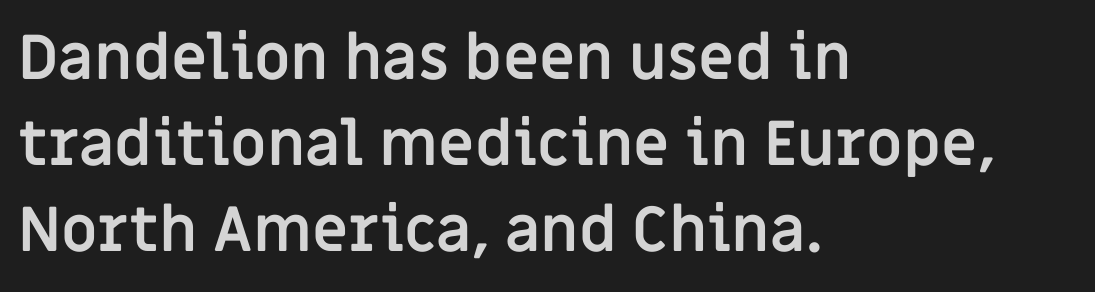
Note the varied advance widths — an 'i' is clearly narrower than an 'm'. The paragraph has a hard left edge and a soft right edge. Just letters on the line, the space beneath them empty. Tracking here is standard; glyphs follow each other at the usual distance.
